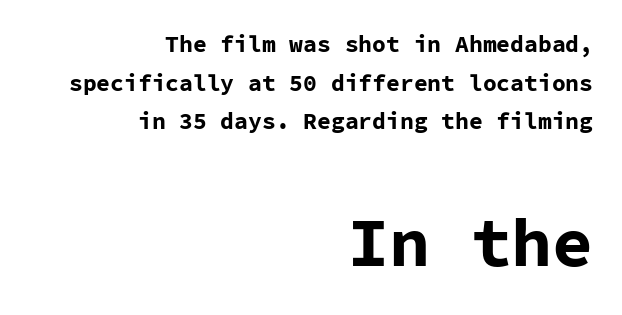
{"serif": "no", "italic": "no", "bold": "yes", "weight": "bold", "width": "normal", "stroke_contrast": "low", "x_height": "medium", "monospaced": "yes", "underline": "no", "align": "right", "line_spacing": "normal", "line_spacing_ratio": 1.68, "letter_spacing": "normal", "letter_spacing_em": 0.0, "larger_block": "second", "size_ratio": 2.96, "glyph_px": 68}
